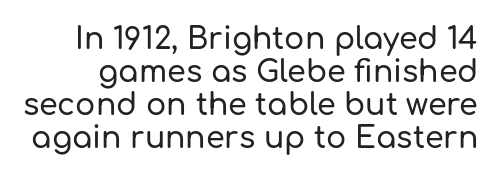
{"serif": "no", "italic": "no", "width": "normal", "stroke_contrast": "low", "x_height": "medium", "monospaced": "no", "underline": "no", "line_spacing": "tight", "line_spacing_ratio": 1.1, "letter_spacing": "normal", "letter_spacing_em": 0.0, "glyph_px": 30}
